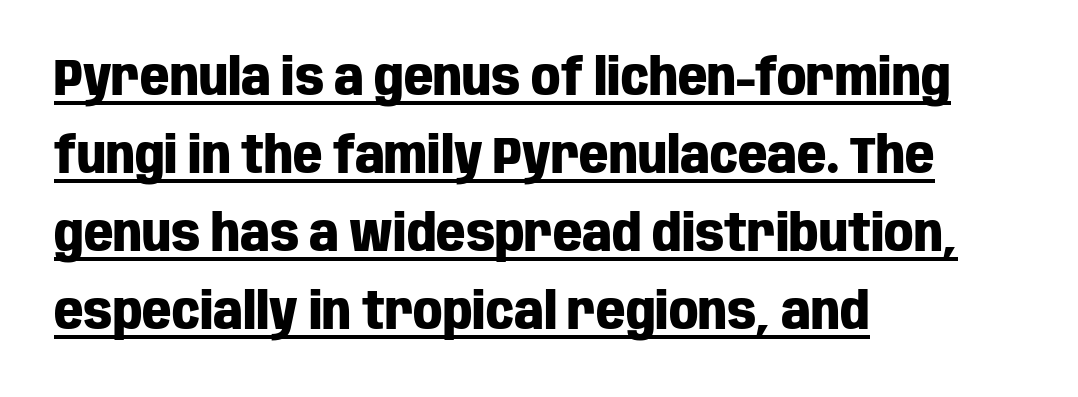
{"serif": "no", "italic": "no", "bold": "yes", "weight": "heavy", "width": "condensed", "stroke_contrast": "low", "x_height": "large", "monospaced": "no", "underline": "yes", "align": "left", "line_spacing": "normal", "line_spacing_ratio": 1.53, "letter_spacing": "normal", "letter_spacing_em": 0.0, "glyph_px": 51}
